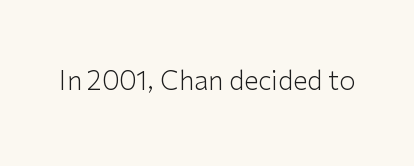
A roman cut, with each character standing at attention. Decoration check: the copy has no underline. The gaps between neighbouring characters are ordinary and unremarkable. Bold? No — there's no thickening of the strokes.
